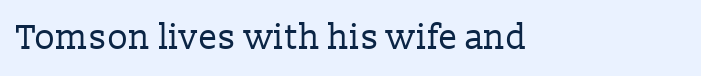
Q: Is the text bold? A: No.
Q: Is the text italic (slanted)? A: No, it is upright.
Q: Is the typeface a serif or a sans-serif typeface? A: Serif.
Q: Is the text underlined? A: No.
Q: Is the spacing between letters normal or unusually wide? A: Normal.
Q: Width (condensed, normal, or wide)? A: Normal.
Q: Stroke contrast? A: Low.
Q: x-height? A: Medium.
Q: Monospaced? A: No.
